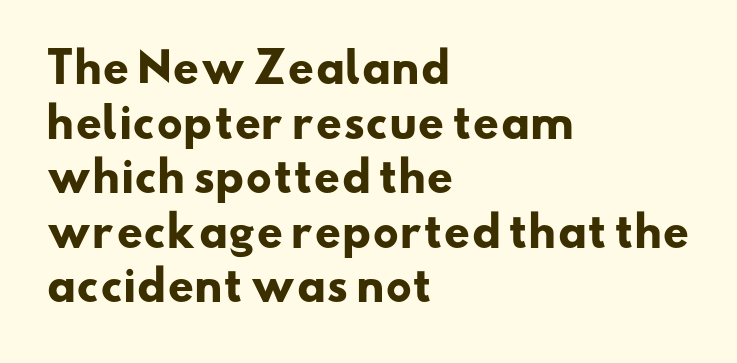
{"serif": "no", "bold": "yes", "weight": "heavy", "width": "wide", "stroke_contrast": "low", "x_height": "small", "monospaced": "no", "underline": "no", "align": "left", "line_spacing": "normal", "line_spacing_ratio": 1.33, "letter_spacing": "normal", "letter_spacing_em": 0.0, "glyph_px": 41}
